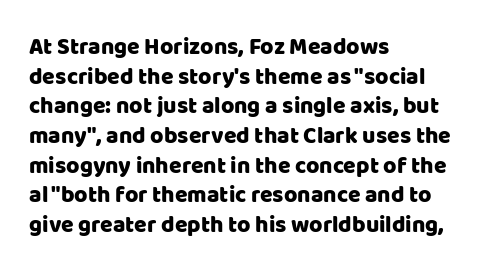
{"italic": "no", "underline": "no", "align": "left", "line_spacing": "normal", "line_spacing_ratio": 1.29, "letter_spacing": "normal", "letter_spacing_em": 0.0, "glyph_px": 23}
